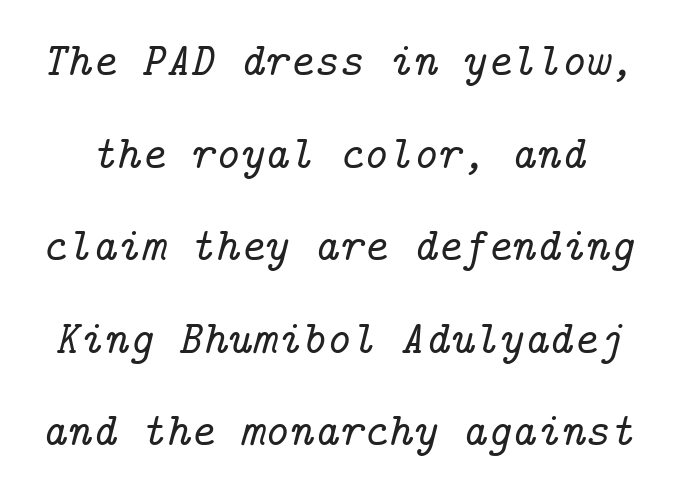
{"serif": "yes", "italic": "yes", "lean": "right", "slant_degrees": 14, "width": "normal", "stroke_contrast": "low", "x_height": "medium", "underline": "no", "line_spacing": "loose", "line_spacing_ratio": 1.97, "letter_spacing": "normal", "letter_spacing_em": 0.0, "glyph_px": 47}
